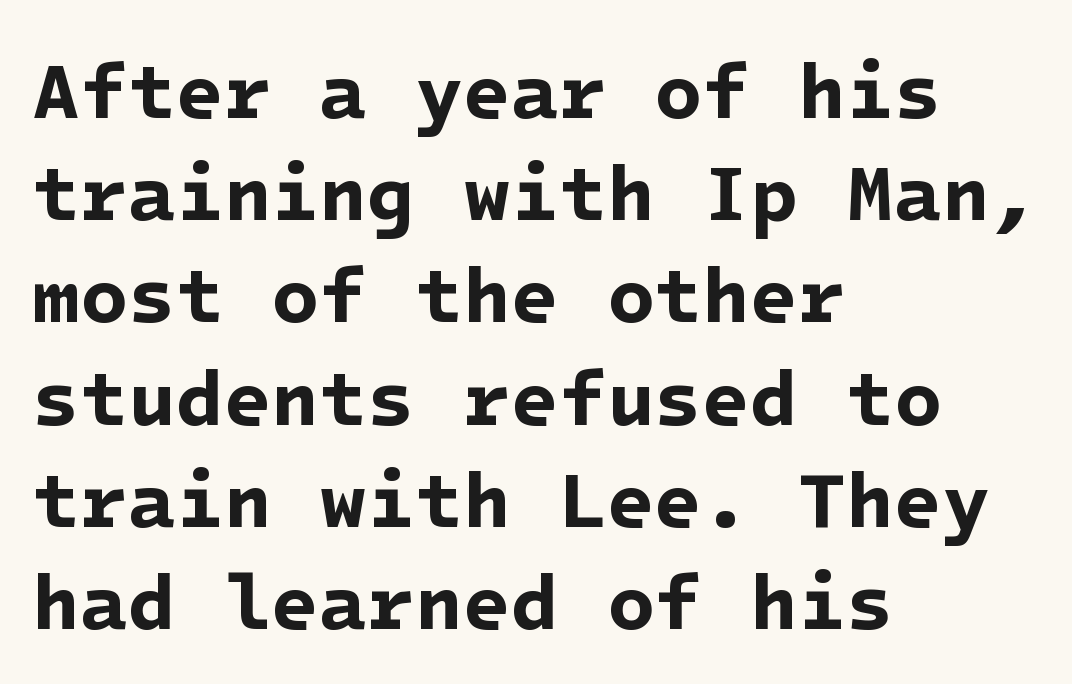
Serifs: no, the terminals of the letterforms are clean. Weight: bold. The space between consecutive lines is moderate. A student would call this left alignment; a typographer would say flush left, rag right. How are the letters spaced? Ordinarily, with no added tracking. Plain, unruled lines of type.
